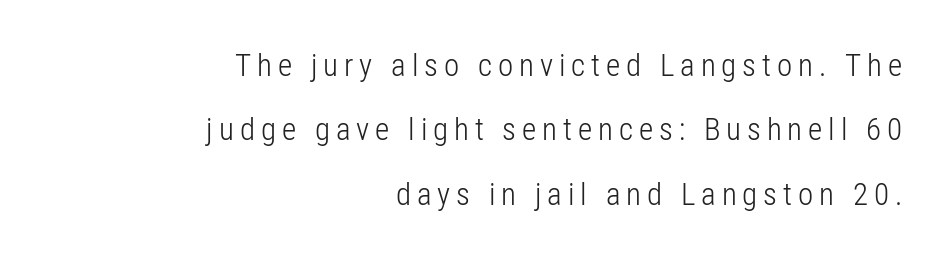
Q: Is the text bold? A: No.
Q: Is the text italic (slanted)? A: No, it is upright.
Q: Is the typeface a serif or a sans-serif typeface? A: Sans-serif.
Q: Is the text underlined? A: No.
Q: How is the paragraph aligned? A: Right-aligned.
Q: Is the spacing between lines tight, normal or loose? A: Loose.
Q: Width (condensed, normal, or wide)? A: Condensed.
Q: Stroke contrast? A: Low.
Q: x-height? A: Medium.
Q: Monospaced? A: No.
